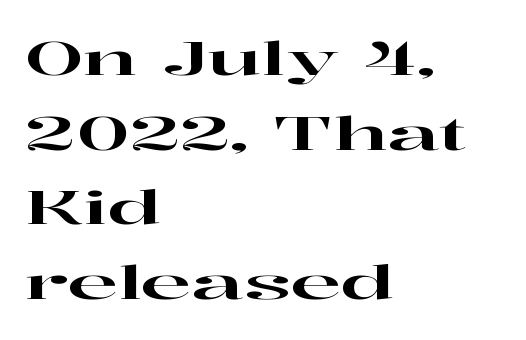
The image shows 47 px wide serif type, upright; set left-aligned, normal line spacing (1.59x), normal letter spacing, not underlined; high stroke contrast and a medium x-height.
